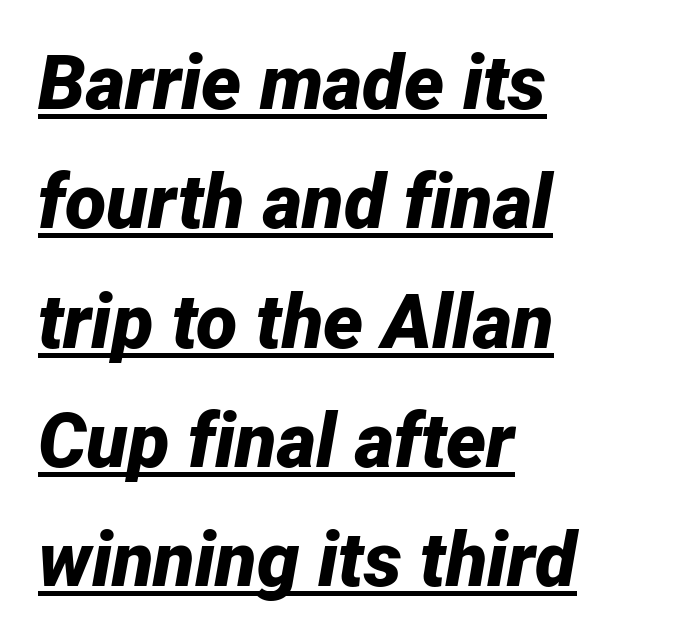
Horizontally, the lines are justified to the leading edge only. These lines were composed using italics. A baseline rule has been typeset under these characters. Heavy, bold letterforms. Interline gaps are of average width in this sample.
